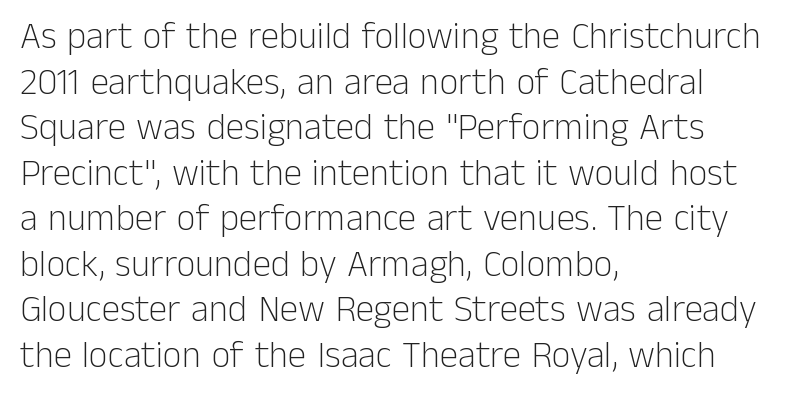
Q: Is the text bold? A: No.
Q: Is the text italic (slanted)? A: No, it is upright.
Q: Is the typeface a serif or a sans-serif typeface? A: Sans-serif.
Q: Is the text underlined? A: No.
Q: How is the paragraph aligned? A: Left-aligned.
Q: Is the spacing between letters normal or unusually wide? A: Normal.
Q: Width (condensed, normal, or wide)? A: Normal.
Q: Stroke contrast? A: Low.
Q: x-height? A: Medium.
Q: Monospaced? A: No.
